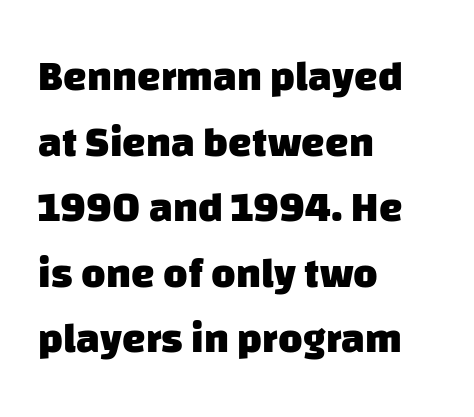
{"serif": "no", "bold": "yes", "weight": "heavy", "width": "normal", "stroke_contrast": "low", "x_height": "large", "monospaced": "no", "underline": "no", "align": "left", "line_spacing": "normal", "line_spacing_ratio": 1.56, "letter_spacing": "normal", "letter_spacing_em": 0.0, "glyph_px": 42}
